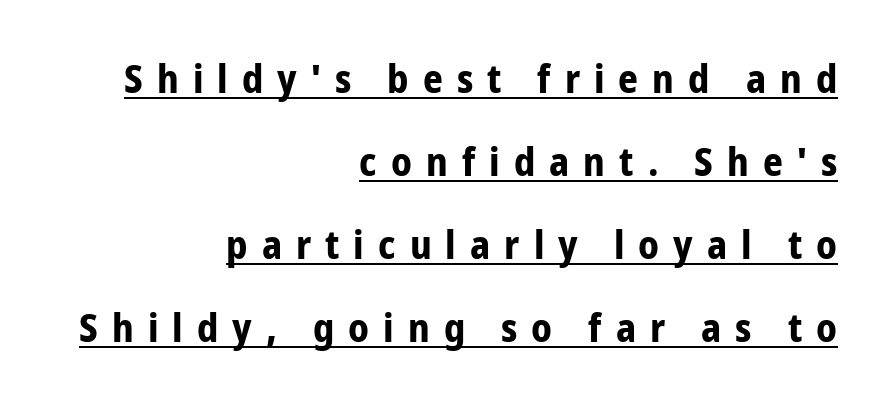
Q: Is the text bold? A: Yes.
Q: Is the text italic (slanted)? A: No, it is upright.
Q: Is the typeface a serif or a sans-serif typeface? A: Sans-serif.
Q: Is the text underlined? A: Yes.
Q: How is the paragraph aligned? A: Right-aligned.
Q: Is the spacing between letters normal or unusually wide? A: Unusually wide.
Q: Is the spacing between lines tight, normal or loose? A: Loose.
Q: Width (condensed, normal, or wide)? A: Condensed.
Q: Stroke contrast? A: Low.
Q: x-height? A: Medium.
Q: Monospaced? A: No.
